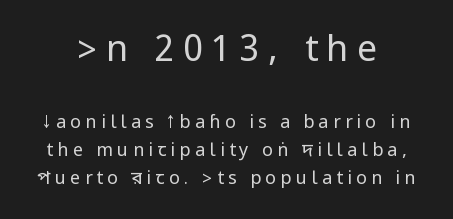
The image shows 36 px regular-weight, condensed sans-serif type, upright; set normal line spacing (1.54x), unusually wide letter spacing (+0.24 em), not underlined; the first (top) block is 2.0x larger; low stroke contrast.
